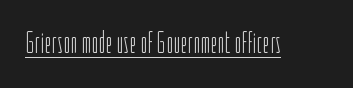
The image shows 31 px light, condensed sans-serif type, upright; set normal letter spacing, underlined; low stroke contrast and a medium x-height.
